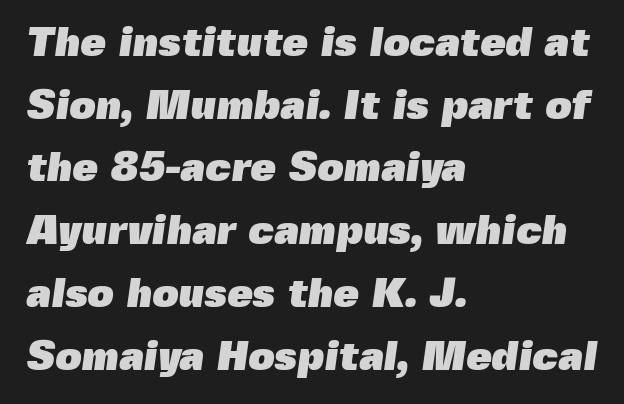
The sample has been set heavy, in full bold. Quick note: interline space is typical. No extra tracking has been applied to these lines. The passage shown is typeset with a sans-serif family. Typeset ragged right — the left edge is the straight one.
